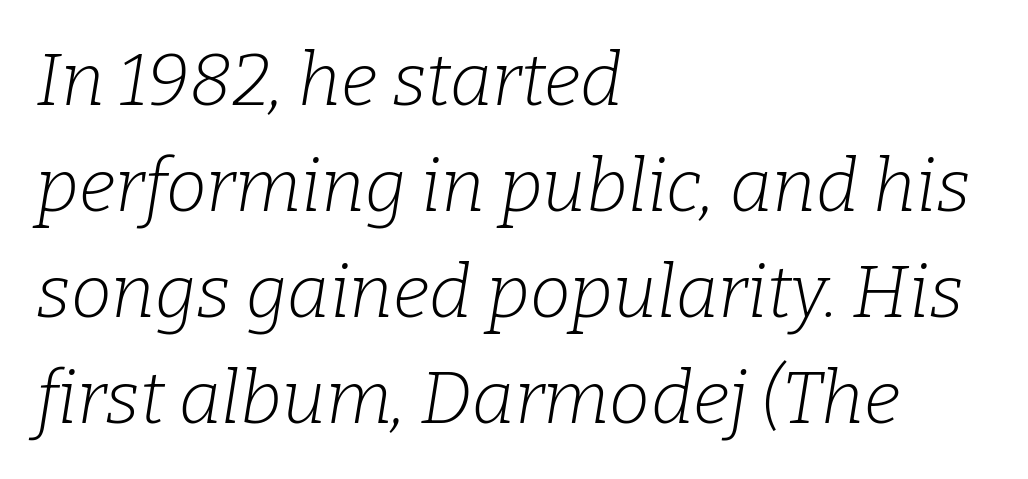
{"serif": "yes", "italic": "yes", "lean": "right", "slant_degrees": 9, "bold": "no", "weight": "light", "width": "normal", "stroke_contrast": "low", "x_height": "medium", "monospaced": "no", "underline": "no", "align": "left", "line_spacing": "normal", "line_spacing_ratio": 1.45, "letter_spacing": "normal", "letter_spacing_em": 0.0, "glyph_px": 73}
